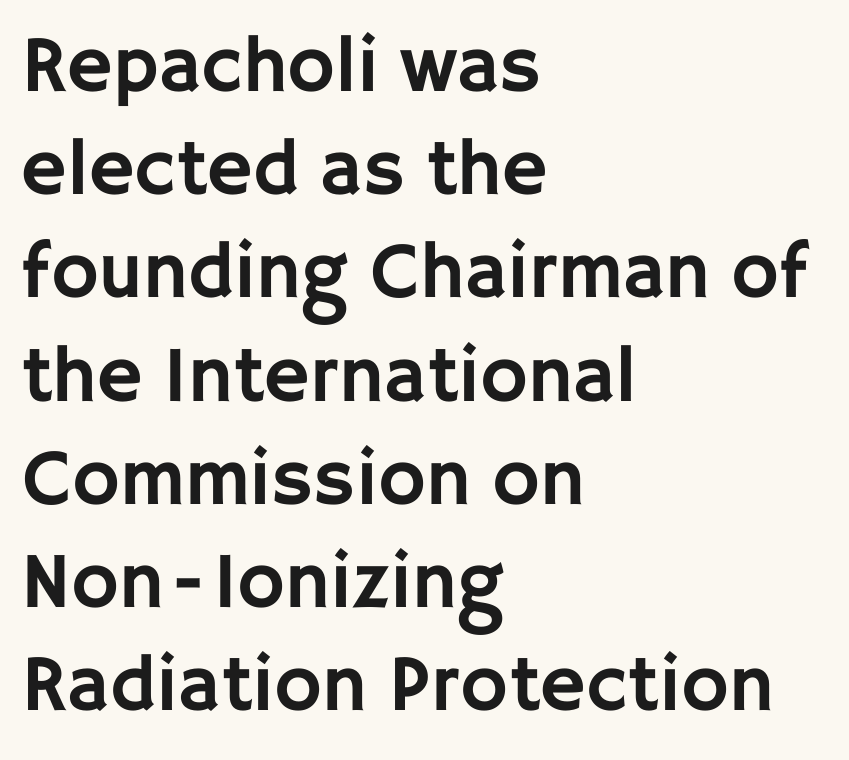
No extra tracking has been applied to these lines. Designer's note — italics off, roman on. Proportional: the letters do not fall into vertical columns. The words here are not underlined.
